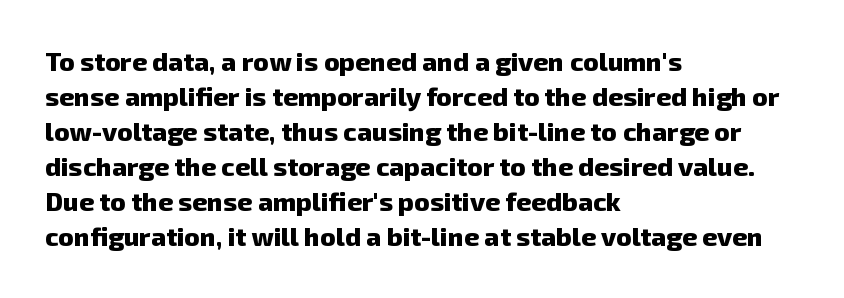
This rendering uses left alignment, leaving the right contour irregular. The passage shown stacks its lines at a standard gap. Unmarked baselines from the first word to the last. Is the letter spacing exaggerated? No — it looks like the ordinary default. As a designer I'd log this as weight 700, bold.
